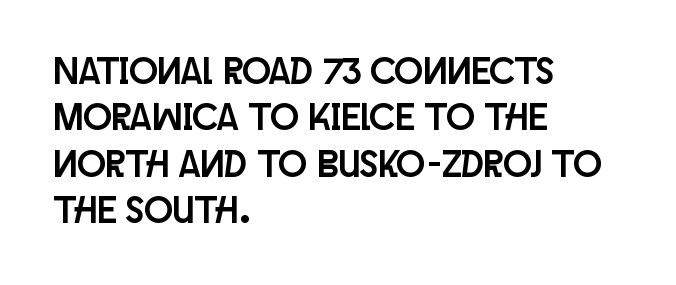
{"serif": "no", "italic": "no", "width": "condensed", "stroke_contrast": "low", "x_height": "large", "monospaced": "no", "underline": "no", "align": "left", "line_spacing_ratio": 1.22, "letter_spacing": "normal", "letter_spacing_em": 0.0, "glyph_px": 38}
